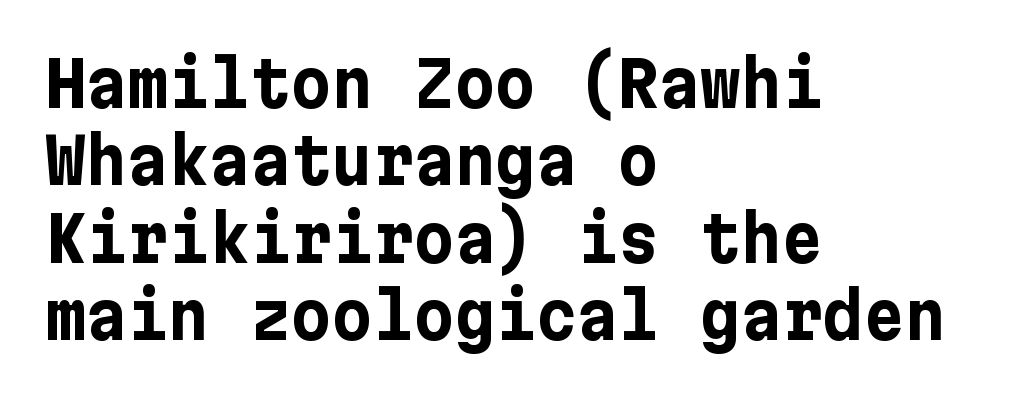
{"serif": "no", "italic": "no", "bold": "yes", "weight": "bold", "width": "normal", "stroke_contrast": "low", "x_height": "medium", "underline": "no", "align": "left", "line_spacing_ratio": 1.23, "letter_spacing": "normal", "letter_spacing_em": 0.0, "glyph_px": 63}
